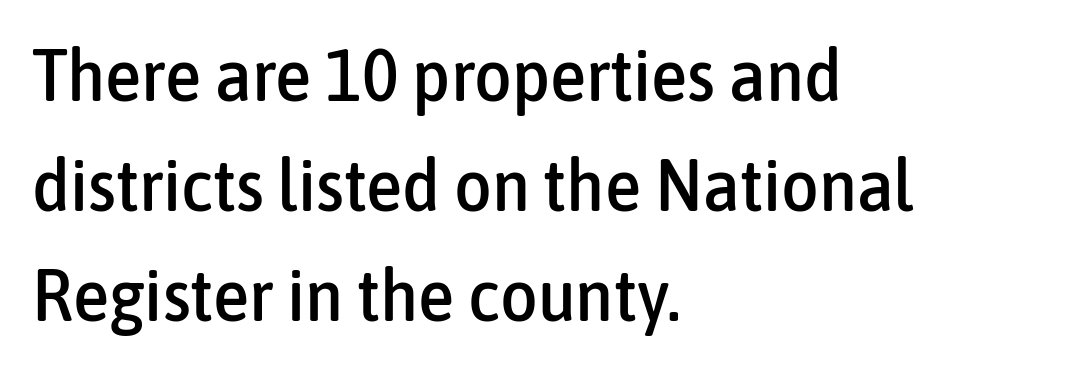
{"serif": "no", "italic": "no", "width": "condensed", "stroke_contrast": "low", "x_height": "medium", "monospaced": "no", "underline": "no", "align": "left", "line_spacing": "normal", "line_spacing_ratio": 1.51, "letter_spacing": "normal", "letter_spacing_em": 0.0, "glyph_px": 73}
